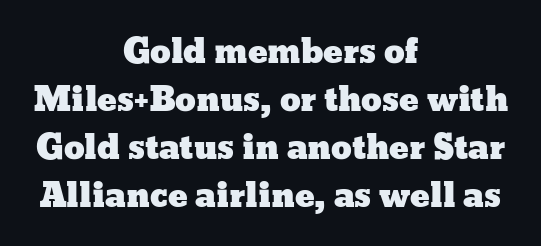
Q: Is the text italic (slanted)? A: No, it is upright.
Q: Is the text underlined? A: No.
Q: How is the paragraph aligned? A: Centered.
Q: Is the spacing between letters normal or unusually wide? A: Normal.
Q: Is the spacing between lines tight, normal or loose? A: Normal.
Q: Width (condensed, normal, or wide)? A: Wide.
Q: Stroke contrast? A: Low.
Q: x-height? A: Medium.
Q: Monospaced? A: No.
